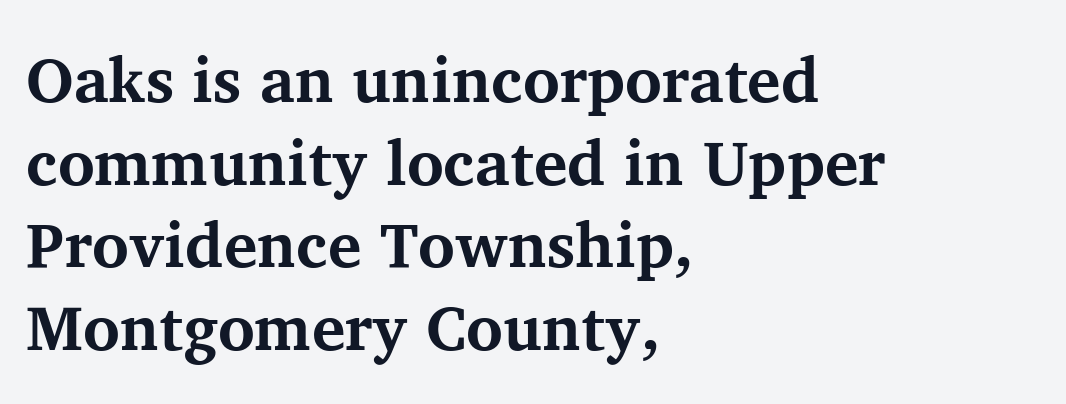
The image shows 63 px bold serif type, upright; set left-aligned, normal line spacing (1.31x), normal letter spacing, not underlined; medium stroke contrast and a medium x-height.
